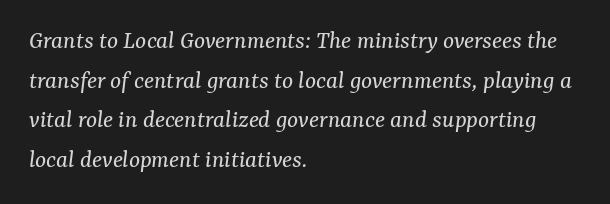
Q: Is the text bold? A: No.
Q: Is the text italic (slanted)? A: Yes, it leans right by about 7 degrees.
Q: Is the text underlined? A: No.
Q: How is the paragraph aligned? A: Left-aligned.
Q: Is the spacing between letters normal or unusually wide? A: Normal.
Q: Is the spacing between lines tight, normal or loose? A: Normal.
